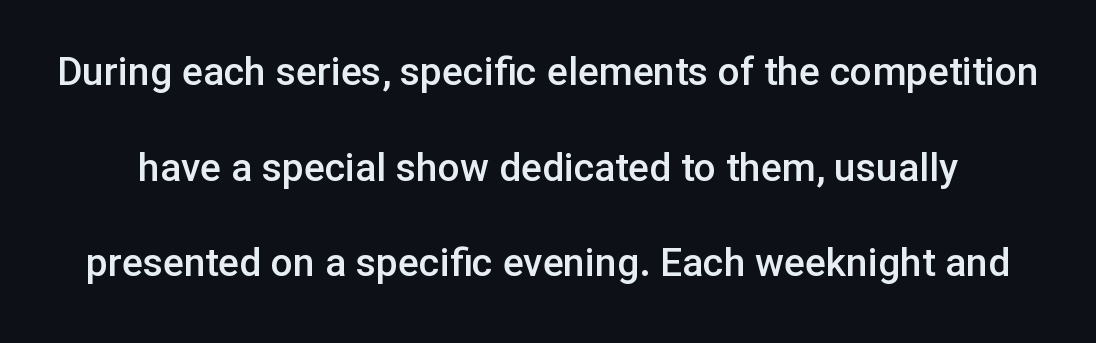
The image shows 39 px semibold sans-serif type, upright; set loose line spacing (2.45x), normal letter spacing, not underlined; low stroke contrast and a medium x-height.
